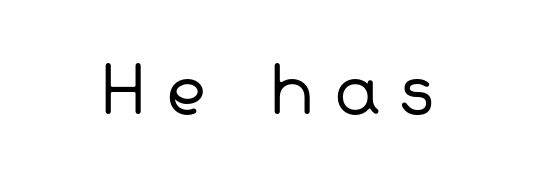
Q: Is the text bold? A: No.
Q: Is the typeface a serif or a sans-serif typeface? A: Sans-serif.
Q: Is the text underlined? A: No.
Q: Is the spacing between letters normal or unusually wide? A: Unusually wide.
Q: Width (condensed, normal, or wide)? A: Normal.
Q: Stroke contrast? A: Low.
Q: x-height? A: Medium.
Q: Monospaced? A: No.
